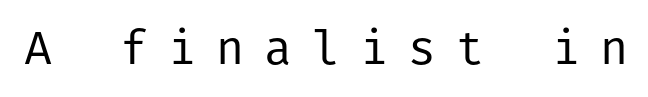
Q: Is the text bold? A: No.
Q: Is the text italic (slanted)? A: No, it is upright.
Q: Is the typeface a serif or a sans-serif typeface? A: Sans-serif.
Q: Is the text underlined? A: No.
Q: Is the spacing between letters normal or unusually wide? A: Unusually wide.
Q: Width (condensed, normal, or wide)? A: Normal.
Q: Stroke contrast? A: Low.
Q: x-height? A: Medium.
